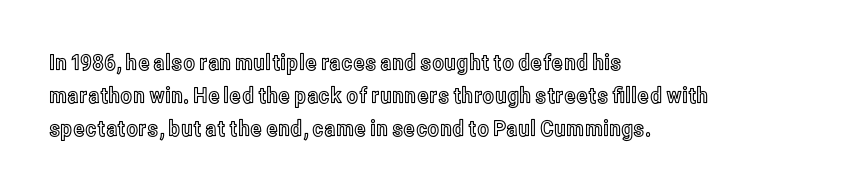
These lines keep a tight, regular rhythm from letter to letter. Vertical spacing — default. No word sits above an underline. The setting favours the left margin, as ordinary paragraphs usually do. The font's upright variant was chosen for this text.
